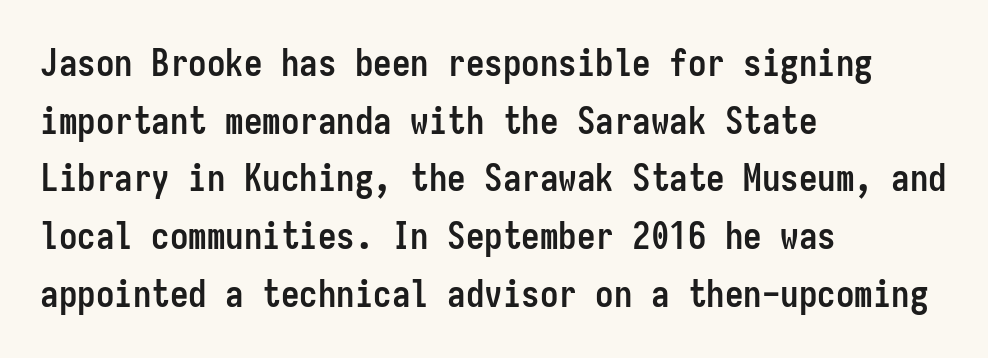
{"serif": "no", "italic": "no", "bold": "yes", "weight": "semibold", "width": "condensed", "stroke_contrast": "low", "x_height": "medium", "monospaced": "yes", "underline": "no", "align": "left", "line_spacing": "normal", "line_spacing_ratio": 1.56, "letter_spacing": "normal", "letter_spacing_em": 0.0, "glyph_px": 37}
